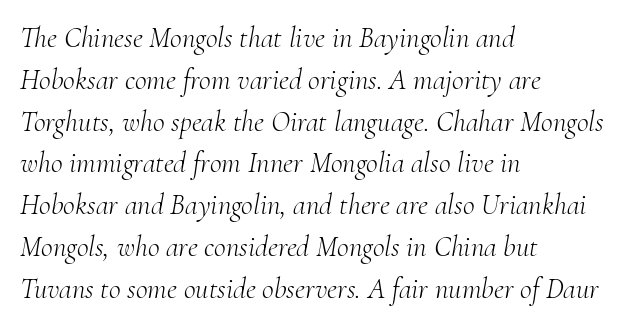
These lines sit exactly where default settings would place them. The face looks like a standard text weight, possibly lighter. Characters follow at the spacing the type designer built in. Is the type slanted? Yes — the strokes lean at a clear angle. I'd call this a serif setting — the letters wear small feet. Lines of text with bare space underneath.
